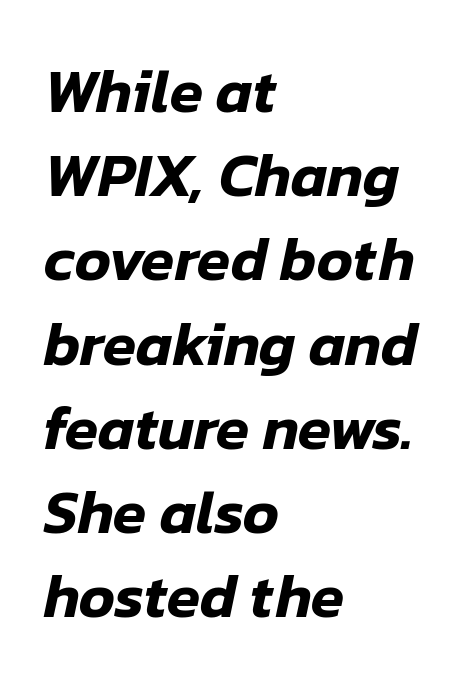
{"italic": "yes", "lean": "right", "slant_degrees": 12, "width": "normal", "stroke_contrast": "low", "x_height": "medium", "monospaced": "no", "underline": "no", "align": "left", "line_spacing": "normal", "line_spacing_ratio": 1.38, "letter_spacing": "normal", "letter_spacing_em": 0.0, "glyph_px": 61}
